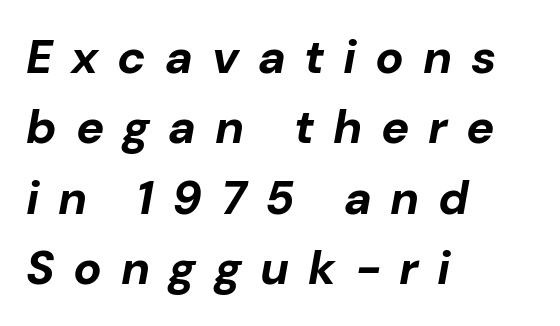
The image shows 47 px bold type, italic (leaning right); set left-aligned, normal line spacing (1.5x), unusually wide letter spacing (+0.4 em), not underlined; low stroke contrast and a medium x-height.
